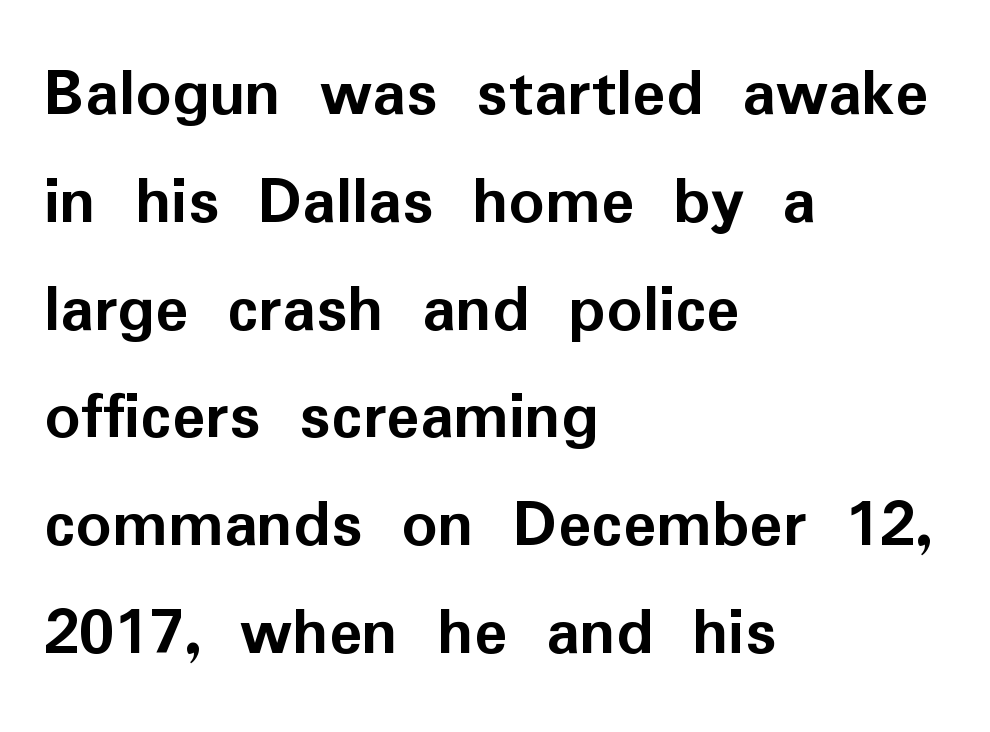
{"serif": "no", "italic": "no", "bold": "yes", "weight": "semibold", "width": "normal", "stroke_contrast": "low", "x_height": "medium", "monospaced": "no", "underline": "no", "align": "left", "line_spacing": "normal", "line_spacing_ratio": 1.54, "letter_spacing": "normal", "letter_spacing_em": 0.0, "glyph_px": 70}
